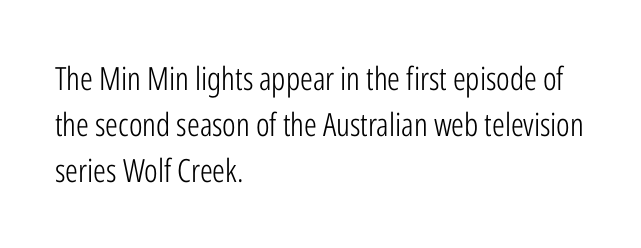
When letters stand straight like this, we call the style roman or upright. The cut favours lightness, reaching ordinary text weight at its darkest. Note the varied advance widths — an 'i' is clearly narrower than an 'm'. Caption: standard tracking, unaltered. Examine the stroke ends and you'll find no serifs. The space directly below the letters is spotless.
